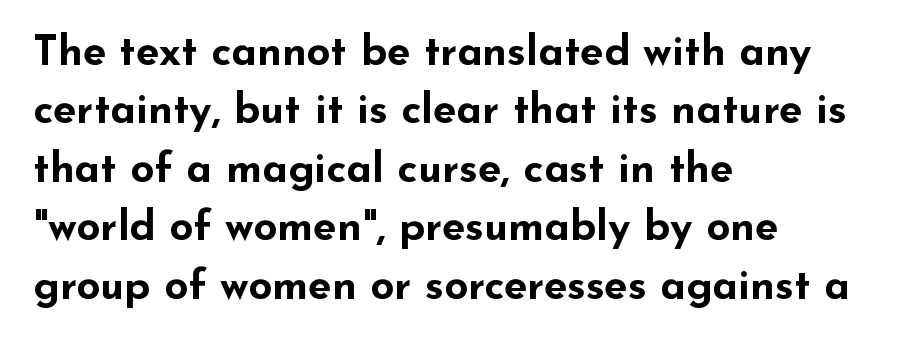
The image shows 42 px bold, wide sans-serif type, upright; set left-aligned, normal line spacing (1.39x), normal letter spacing, not underlined; low stroke contrast and a small x-height.
